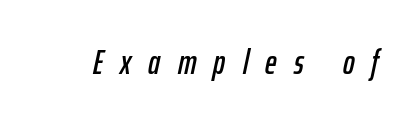
The image shows 35 px condensed type, italic (leaning right); set unusually wide letter spacing (+0.49 em), not underlined; low stroke contrast and a medium x-height.
